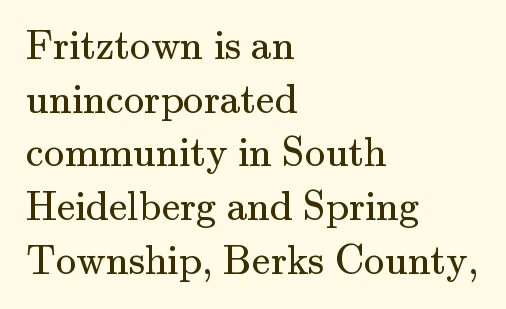
The compositor pushed each line to the left boundary. A clean baseline with only descenders dipping below it. Regarding serifs, this sample has them. These lines sit exactly where default settings would place them. Each stroke keeps to a modest, everyday thickness or less.
